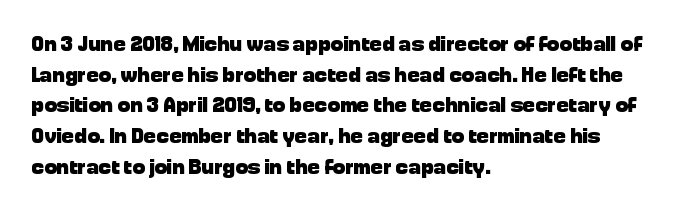
{"italic": "no", "bold": "yes", "underline": "no", "align": "left", "line_spacing": "normal", "line_spacing_ratio": 1.46, "letter_spacing": "normal", "letter_spacing_em": 0.0, "glyph_px": 21}
